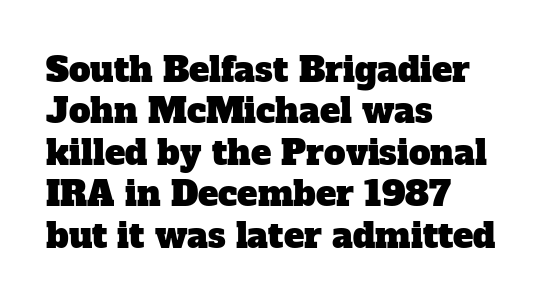
{"serif": "yes", "width": "normal", "stroke_contrast": "low", "x_height": "medium", "monospaced": "no", "underline": "no", "align": "left", "line_spacing_ratio": 1.22, "letter_spacing": "normal", "letter_spacing_em": 0.0, "glyph_px": 34}
